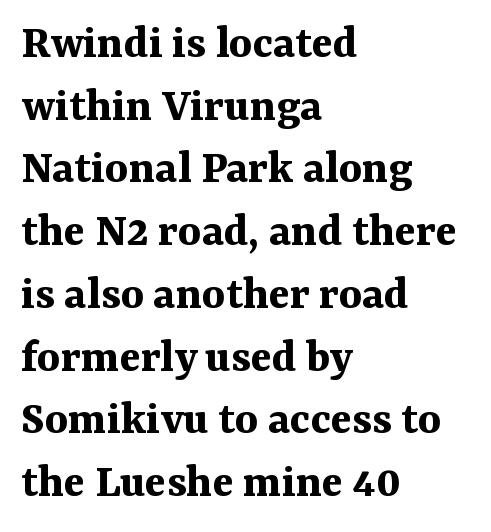
Q: Is the text bold? A: Yes.
Q: Is the text italic (slanted)? A: No, it is upright.
Q: Is the typeface a serif or a sans-serif typeface? A: Serif.
Q: Is the text underlined? A: No.
Q: How is the paragraph aligned? A: Left-aligned.
Q: Is the spacing between letters normal or unusually wide? A: Normal.
Q: Is the spacing between lines tight, normal or loose? A: Normal.
Q: Width (condensed, normal, or wide)? A: Normal.
Q: Stroke contrast? A: Medium.
Q: x-height? A: Medium.
Q: Monospaced? A: No.
